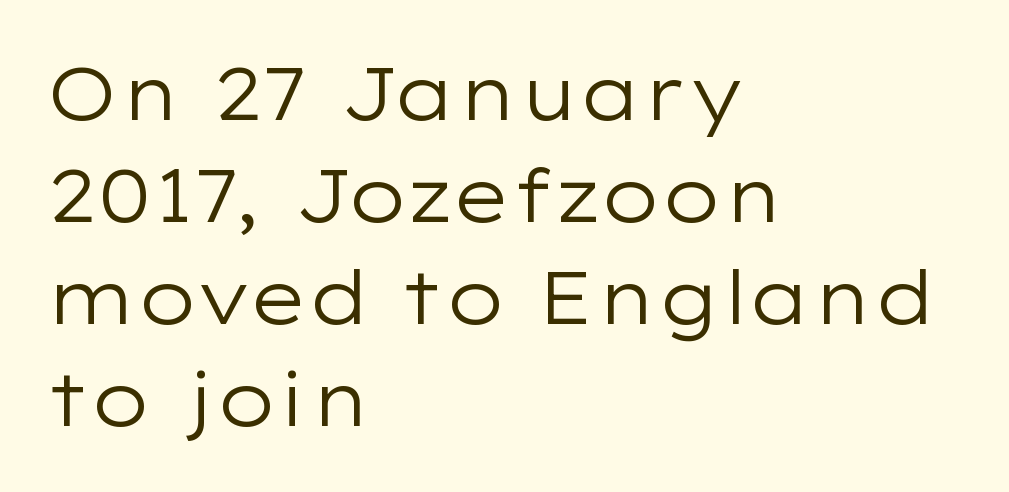
The image shows 74 px regular-weight, wide sans-serif type, upright; set left-aligned, normal line spacing (1.38x), normal letter spacing, not underlined; low stroke contrast and a medium x-height.
